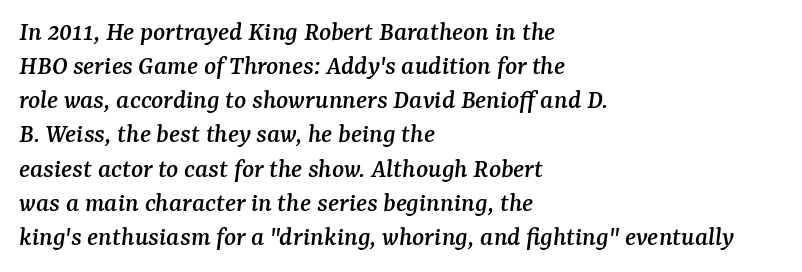
Q: Is the text italic (slanted)? A: Yes, it leans right by about 7 degrees.
Q: Is the typeface a serif or a sans-serif typeface? A: Serif.
Q: Is the text underlined? A: No.
Q: How is the paragraph aligned? A: Left-aligned.
Q: Is the spacing between letters normal or unusually wide? A: Normal.
Q: Width (condensed, normal, or wide)? A: Normal.
Q: Stroke contrast? A: Medium.
Q: x-height? A: Medium.
Q: Monospaced? A: No.
